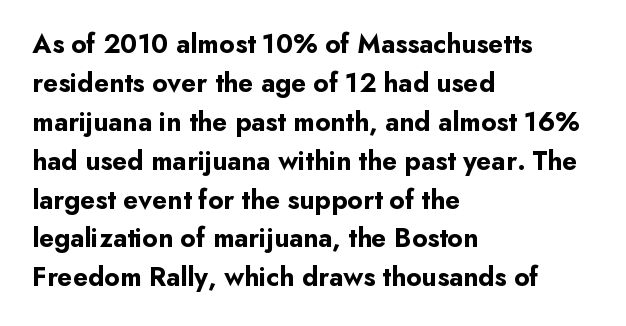
The image shows 27 px bold type, upright; set left-aligned, normal line spacing (1.44x), normal letter spacing, not underlined.
